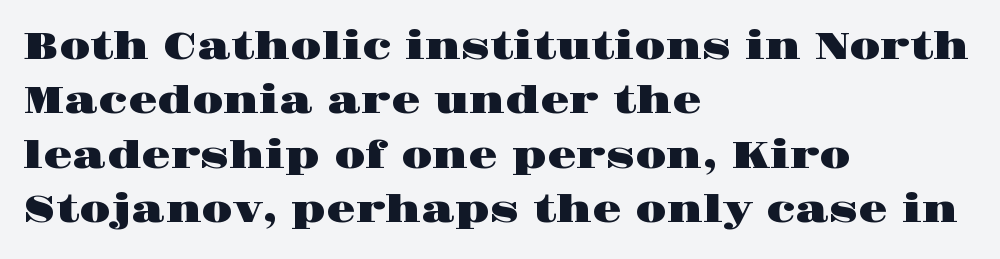
These lines are rendered in a variable-pitch font. Does the lettering tilt? It doesn't — this is upright. Rows of type keep a routine distance in the vertical direction. Standard letterfit; no display-style spreading of the glyphs.
